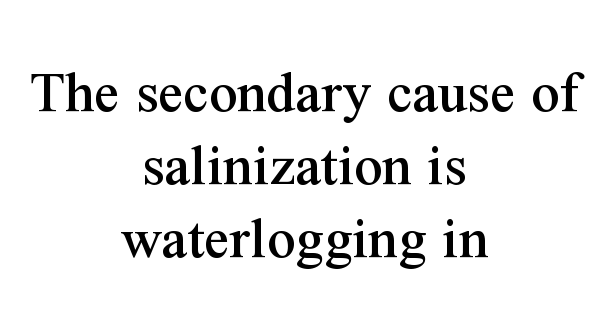
The paragraph has two soft edges and a firm central axis. Honestly, there is no underline to notice here at all. The rendering keeps characters at their native spacing. Letterform terminals end in serifs throughout the passage. Is there any slant? The stems are plumb. Spacing verdict: proportional, widths tailored to each character.
